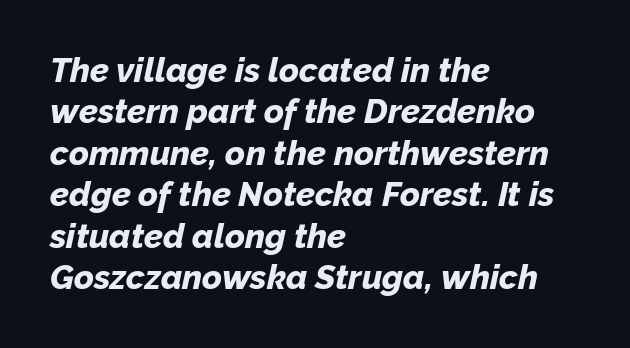
{"italic": "yes", "lean": "right", "slant_degrees": 12, "bold": "yes", "weight": "bold", "width": "normal", "stroke_contrast": "low", "x_height": "medium", "monospaced": "no", "underline": "no", "align": "left", "line_spacing_ratio": 1.22, "letter_spacing": "normal", "letter_spacing_em": 0.0, "glyph_px": 34}
